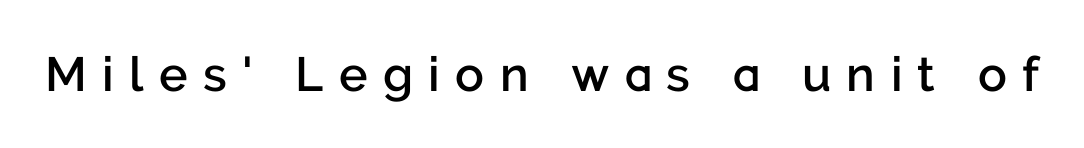
Q: Is the text bold? A: Semi-bold.
Q: Is the text italic (slanted)? A: No, it is upright.
Q: Is the typeface a serif or a sans-serif typeface? A: Sans-serif.
Q: Is the text underlined? A: No.
Q: Is the spacing between letters normal or unusually wide? A: Unusually wide.
Q: Width (condensed, normal, or wide)? A: Normal.
Q: Stroke contrast? A: Low.
Q: x-height? A: Medium.
Q: Monospaced? A: No.
